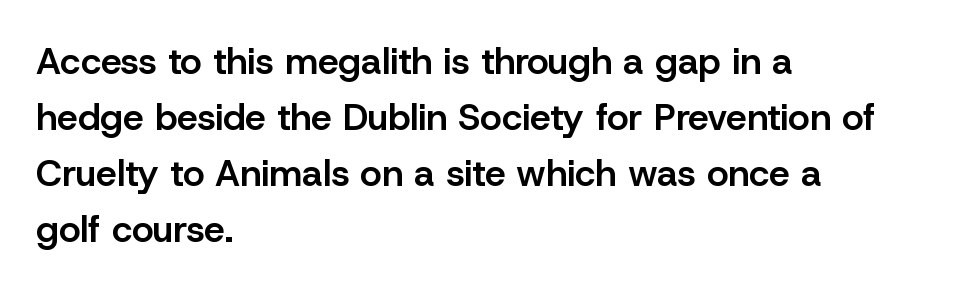
The image shows 37 px semibold sans-serif type, upright; set left-aligned, normal line spacing (1.51x), normal letter spacing, not underlined; low stroke contrast and a medium x-height.
